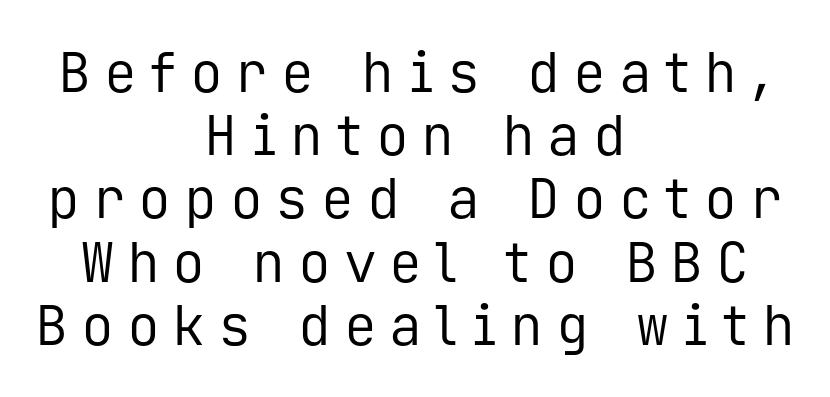
The cut favours lightness, reaching ordinary text weight at its darkest. If you folded the block vertically in half, each line would mirror itself in length. Spacing verdict: monospaced, one width for all characters. Compared with typical paragraphs, the rows here are closer together. Nobody drew a line under any word here.
